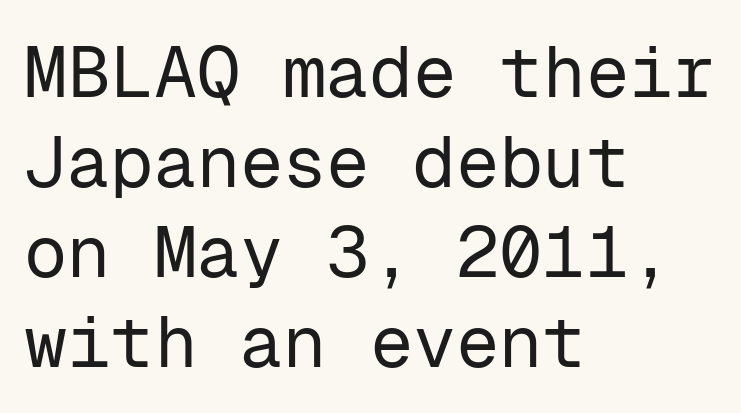
On a weight scale, this lands at 450 or below. This rendering features lettering with no underline. Compared with typical paragraphs, the rows here are spaced about the same. Characters follow at the spacing the type designer built in. Ascenders rise straight up at ninety degrees.
